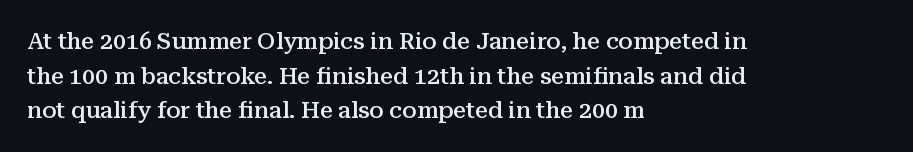
Students, observe: this is what conventionally led text looks like. Any mark beneath the type? The region is blank. On the weight axis this lands at semibold, roughly 600. These lines stack with their left ends in a neat column.
